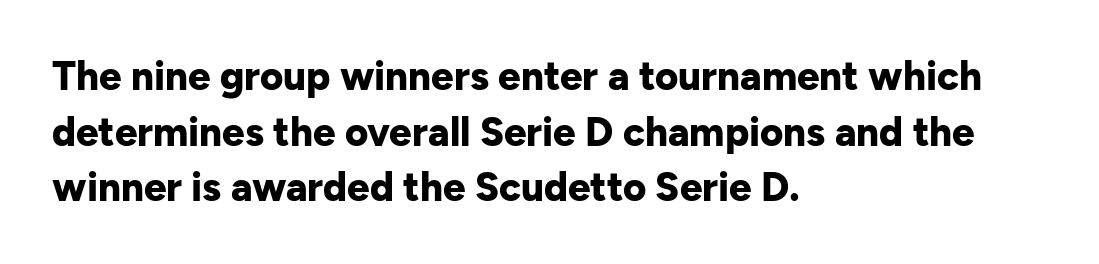
The image shows 40 px bold sans-serif type, upright; set left-aligned, normal line spacing (1.39x), normal letter spacing, not underlined; low stroke contrast and a medium x-height.
